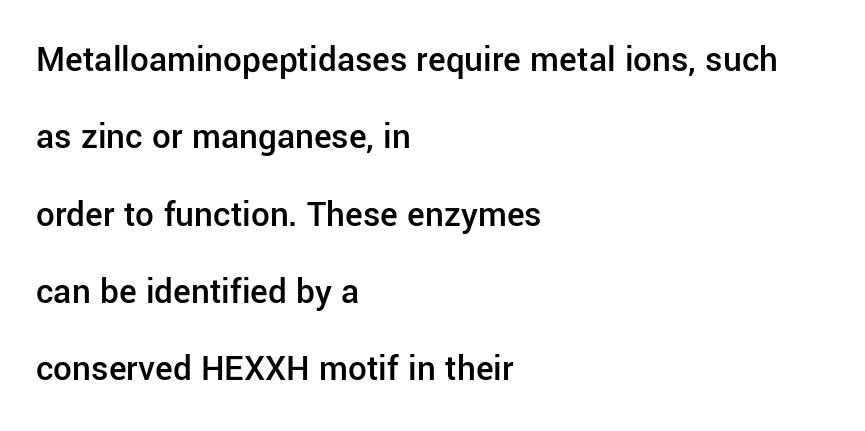
{"serif": "no", "italic": "no", "bold": "semi", "weight": "semibold", "width": "normal", "stroke_contrast": "low", "x_height": "medium", "monospaced": "no", "underline": "no", "align": "left", "line_spacing": "loose", "line_spacing_ratio": 2.09, "letter_spacing": "normal", "letter_spacing_em": 0.0, "glyph_px": 37}
